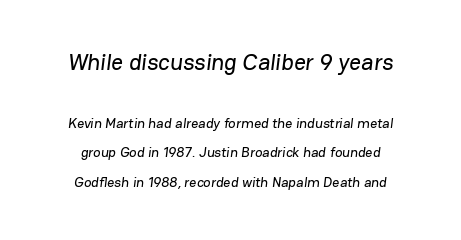
{"underline": "no", "line_spacing": "loose", "line_spacing_ratio": 2.11, "letter_spacing": "normal", "letter_spacing_em": 0.0, "larger_block": "first", "size_ratio": 1.64, "glyph_px": 23}
